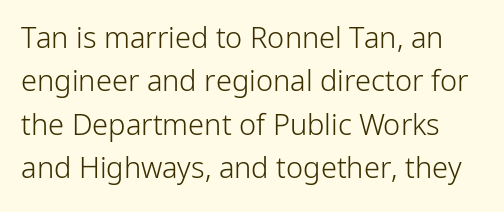
{"serif": "no", "italic": "no", "bold": "no", "weight": "light", "width": "normal", "stroke_contrast": "low", "x_height": "medium", "monospaced": "no", "underline": "no", "line_spacing": "normal", "line_spacing_ratio": 1.5, "letter_spacing": "normal", "letter_spacing_em": 0.0, "glyph_px": 29}
